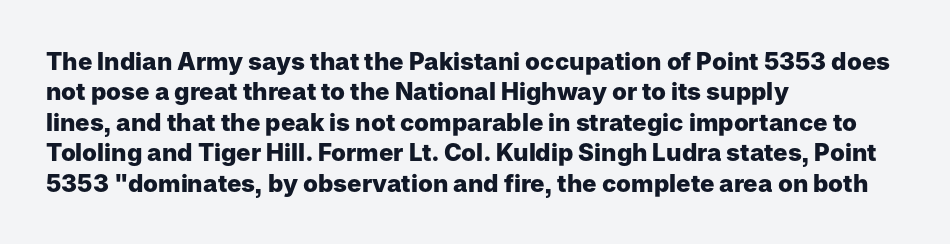
Q: Is the text bold? A: Yes.
Q: Is the text italic (slanted)? A: No, it is upright.
Q: Is the text underlined? A: No.
Q: How is the paragraph aligned? A: Left-aligned.
Q: Is the spacing between letters normal or unusually wide? A: Normal.
Q: Is the spacing between lines tight, normal or loose? A: Normal.
